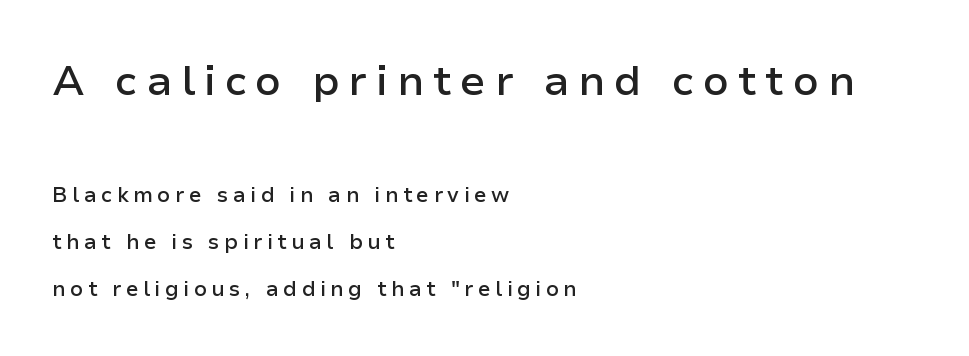
{"serif": "no", "italic": "no", "bold": "semi", "weight": "semibold", "width": "normal", "stroke_contrast": "low", "x_height": "medium", "monospaced": "no", "underline": "no", "align": "left", "line_spacing": "loose", "line_spacing_ratio": 2.24, "letter_spacing": "wide", "letter_spacing_em": 0.21, "larger_block": "first", "size_ratio": 2.0, "glyph_px": 42}
